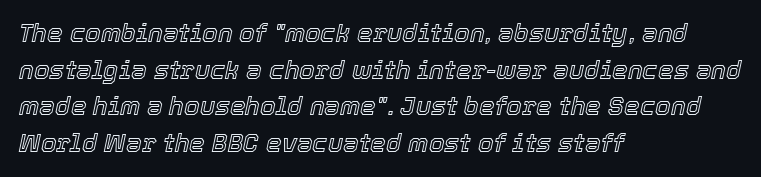
The image shows 25 px text type, italic (leaning right); set left-aligned, normal line spacing (1.47x), normal letter spacing, not underlined.
